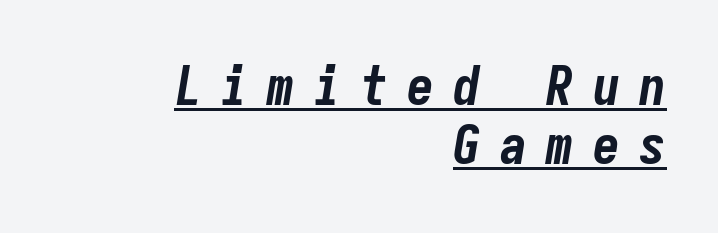
This sample carries an underscore along the baseline area. Students, observe: this is what under-led, compact text looks like. A typesetter would call this heavily tracked-out type. The passage shown is typed in a monospace face where columns stay perfectly aligned. Tall strokes in this sample are angled rather than plumb.
